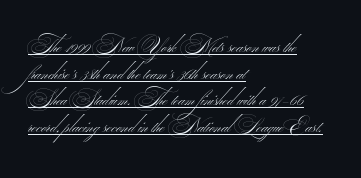
{"bold": "no", "underline": "yes", "align": "left", "line_spacing": "normal", "line_spacing_ratio": 1.27, "letter_spacing": "normal", "letter_spacing_em": 0.0, "glyph_px": 21}
